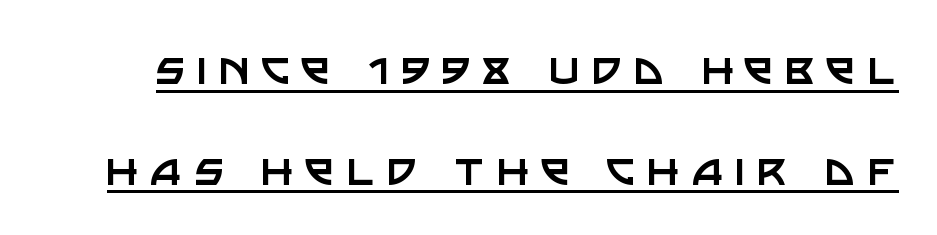
{"serif": "no", "italic": "no", "bold": "no", "weight": "regular", "width": "normal", "stroke_contrast": "low", "x_height": "large", "monospaced": "no", "underline": "yes", "line_spacing": "loose", "line_spacing_ratio": 1.9, "letter_spacing": "wide", "letter_spacing_em": 0.22, "glyph_px": 53}
